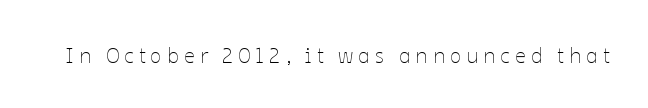
Q: Is the text bold? A: No.
Q: Is the text italic (slanted)? A: No, it is upright.
Q: Is the text underlined? A: No.
Q: Is the spacing between letters normal or unusually wide? A: Unusually wide.
